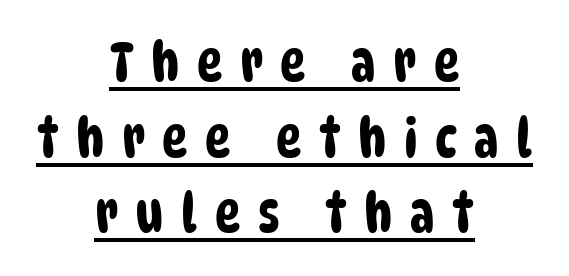
Q: Is the typeface a serif or a sans-serif typeface? A: Sans-serif.
Q: Is the text underlined? A: Yes.
Q: How is the paragraph aligned? A: Centered.
Q: Is the spacing between letters normal or unusually wide? A: Unusually wide.
Q: Is the spacing between lines tight, normal or loose? A: Normal.
Q: Width (condensed, normal, or wide)? A: Condensed.
Q: Stroke contrast? A: Low.
Q: x-height? A: Large.
Q: Monospaced? A: No.
